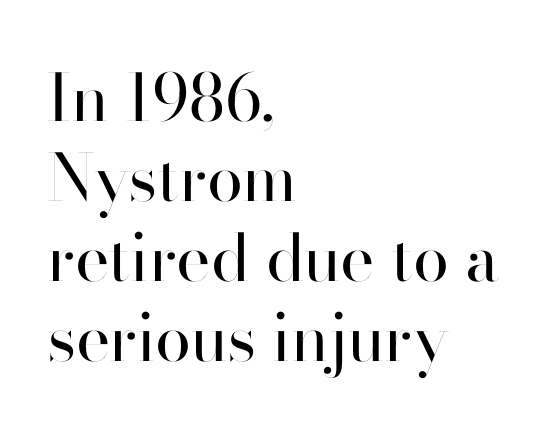
Q: Is the text bold? A: No.
Q: Is the text italic (slanted)? A: No, it is upright.
Q: Is the typeface a serif or a sans-serif typeface? A: Sans-serif.
Q: Is the text underlined? A: No.
Q: How is the paragraph aligned? A: Left-aligned.
Q: Is the spacing between letters normal or unusually wide? A: Normal.
Q: Width (condensed, normal, or wide)? A: Normal.
Q: Stroke contrast? A: High.
Q: x-height? A: Small.
Q: Monospaced? A: No.
